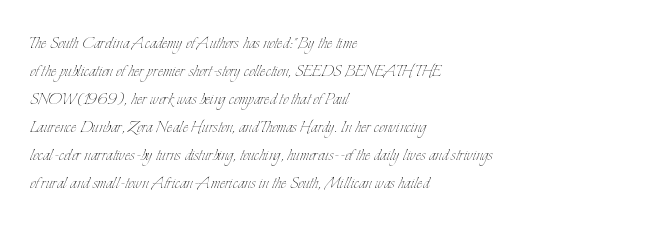
The paragraph has a hard left edge and a soft right edge. Rows of type keep a routine distance in the vertical direction. The letters sit at their default tracking, neither squeezed nor spread.
